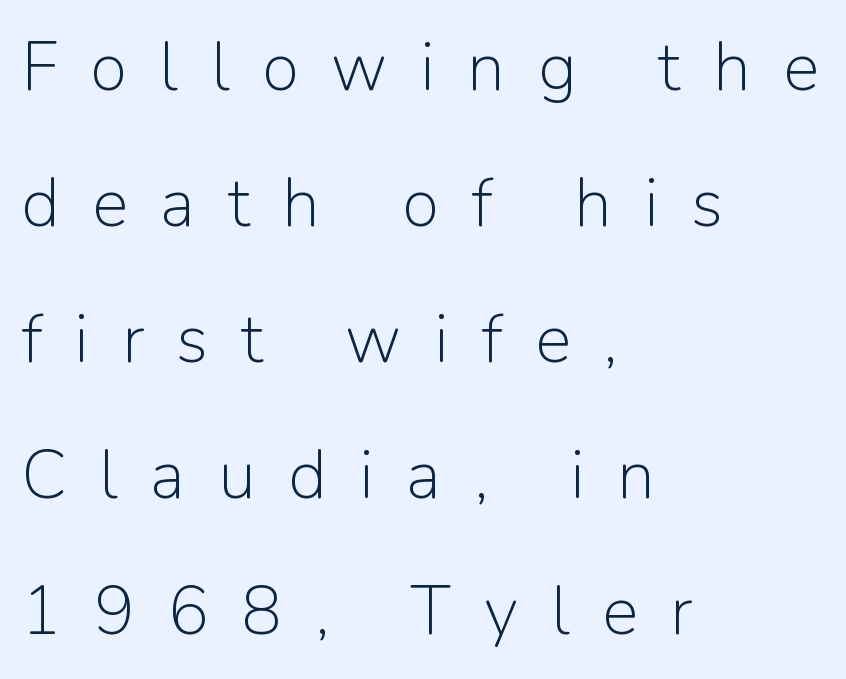
{"serif": "no", "italic": "no", "bold": "no", "weight": "light", "width": "normal", "stroke_contrast": "low", "x_height": "medium", "monospaced": "no", "underline": "no", "align": "left", "line_spacing": "loose", "line_spacing_ratio": 2.0, "letter_spacing": "wide", "letter_spacing_em": 0.48, "glyph_px": 68}
